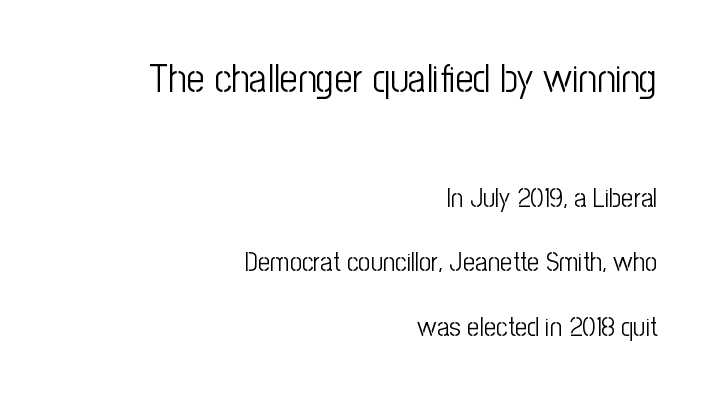
Here the first block reads like a headline and the second like body copy. Style check: upright. Every row of glyphs terminates at an identical x-position on the right. Rule under the text: the space is simply empty. Default kerning and tracking; the words read as compact shapes.
